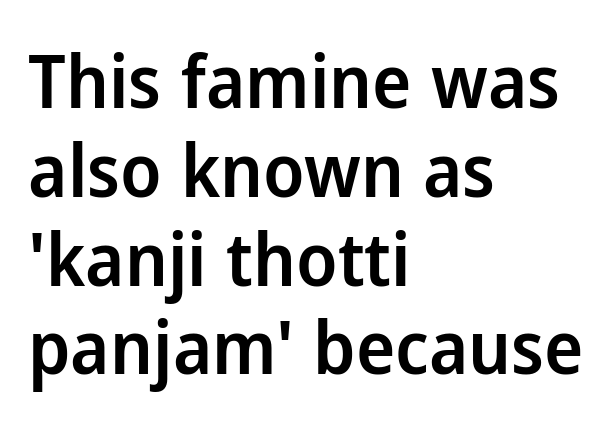
{"serif": "no", "italic": "no", "bold": "semi", "weight": "semibold", "width": "normal", "stroke_contrast": "low", "x_height": "medium", "monospaced": "no", "underline": "no", "align": "left", "line_spacing_ratio": 1.2, "letter_spacing": "normal", "letter_spacing_em": 0.0, "glyph_px": 74}
